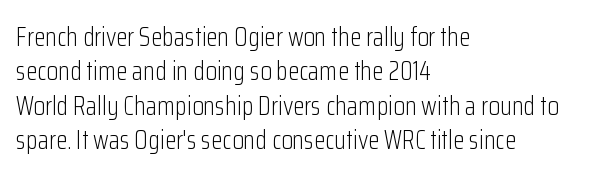
{"italic": "no", "bold": "no", "underline": "no", "align": "left", "line_spacing": "normal", "line_spacing_ratio": 1.32, "letter_spacing": "normal", "letter_spacing_em": 0.0, "glyph_px": 26}
